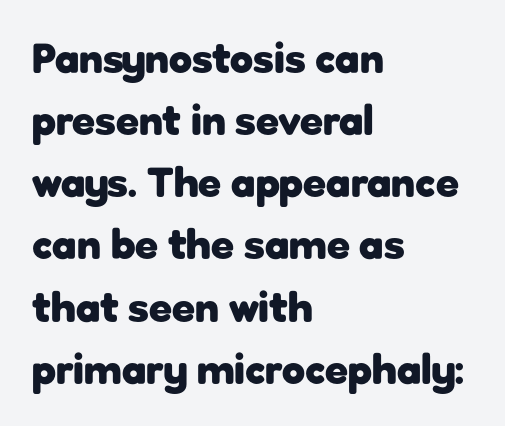
Q: Is the text bold? A: Yes.
Q: Is the text italic (slanted)? A: No, it is upright.
Q: Is the typeface a serif or a sans-serif typeface? A: Sans-serif.
Q: Is the text underlined? A: No.
Q: How is the paragraph aligned? A: Left-aligned.
Q: Is the spacing between letters normal or unusually wide? A: Normal.
Q: Is the spacing between lines tight, normal or loose? A: Normal.
Q: Width (condensed, normal, or wide)? A: Normal.
Q: Stroke contrast? A: Low.
Q: x-height? A: Medium.
Q: Monospaced? A: No.
